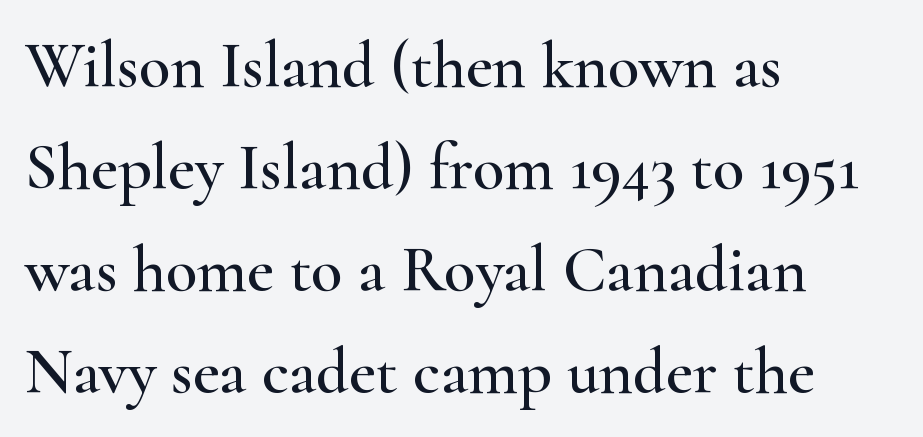
The letters advance in unequal steps, a hallmark of proportional type. Every character sits straight up, as roman type does. Letter spacing: default. Regarding leading, the lines here are spaced in the standard way.
